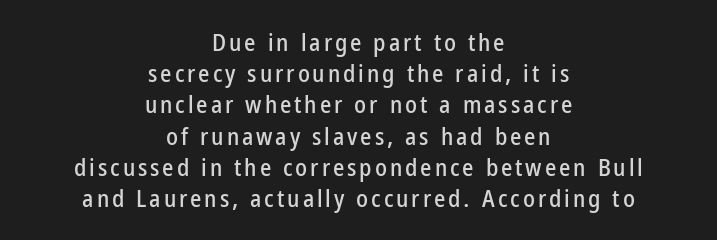
{"italic": "no", "underline": "no", "align": "center", "line_spacing": "normal", "line_spacing_ratio": 1.3, "glyph_px": 24}
